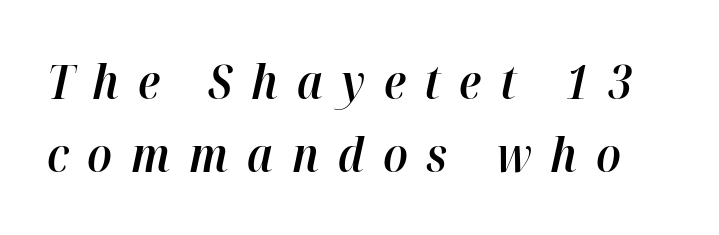
The image shows 48 px semibold type, italic (leaning right); set normal line spacing (1.53x), unusually wide letter spacing (+0.39 em), not underlined; high stroke contrast and a medium x-height.
